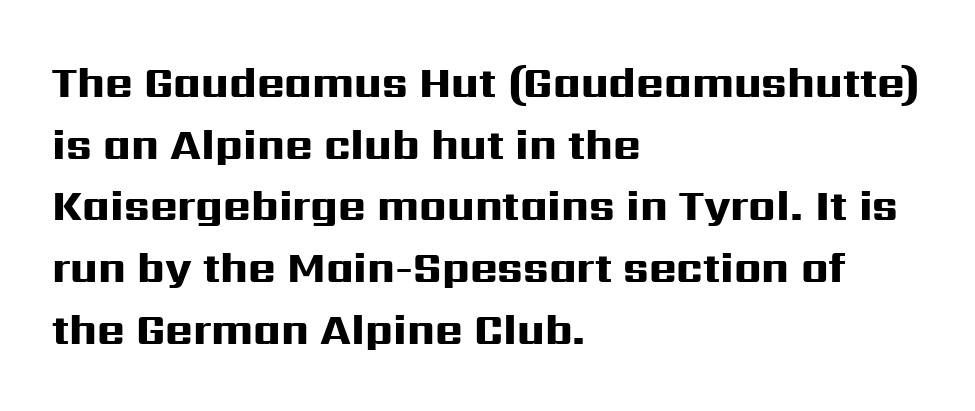
{"serif": "no", "italic": "no", "bold": "yes", "weight": "heavy", "width": "wide", "stroke_contrast": "high", "x_height": "medium", "monospaced": "no", "underline": "no", "align": "left", "line_spacing": "normal", "line_spacing_ratio": 1.47, "letter_spacing": "normal", "letter_spacing_em": 0.0, "glyph_px": 42}
